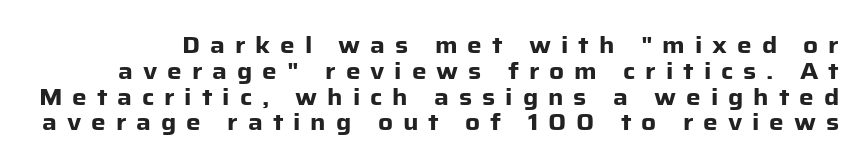
The image shows 23 px bold type, upright; set tight line spacing (1.12x), unusually wide letter spacing (+0.43 em), not underlined.
